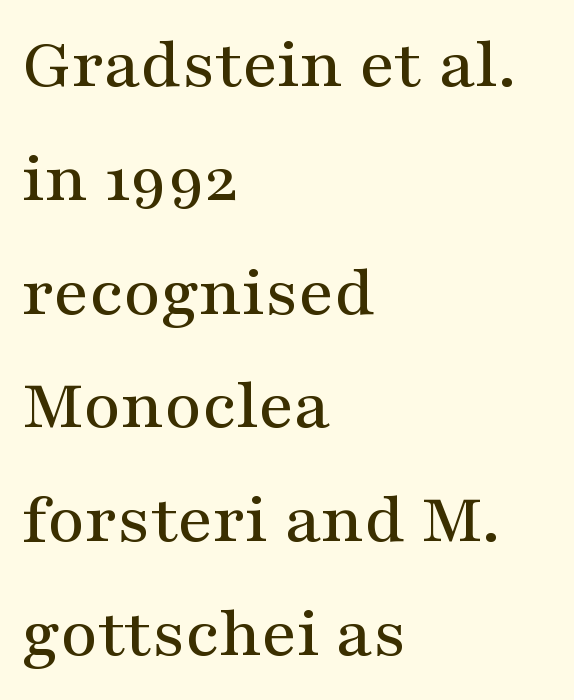
{"serif": "yes", "italic": "no", "width": "wide", "stroke_contrast": "medium", "x_height": "medium", "monospaced": "no", "underline": "no", "align": "left", "line_spacing": "normal", "line_spacing_ratio": 1.58, "letter_spacing": "normal", "letter_spacing_em": 0.0, "glyph_px": 72}
